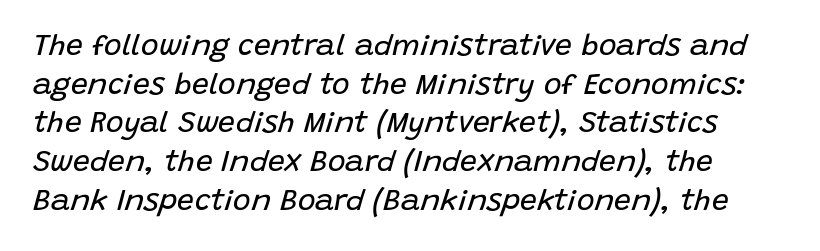
{"italic": "yes", "lean": "right", "slant_degrees": 15, "bold": "no", "weight": "regular", "width": "normal", "stroke_contrast": "low", "x_height": "large", "monospaced": "no", "underline": "no", "line_spacing": "normal", "line_spacing_ratio": 1.29, "letter_spacing": "normal", "letter_spacing_em": 0.0, "glyph_px": 30}
